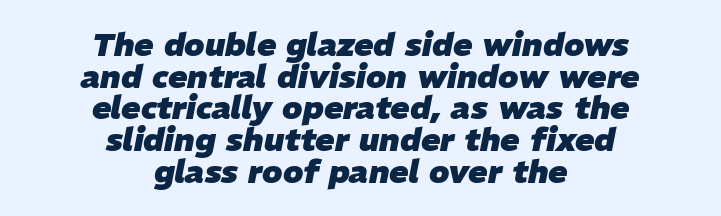
The image shows 32 px heavy type, italic (leaning right); set centered, tight line spacing (0.99x), normal letter spacing, not underlined; low stroke contrast and a medium x-height.
